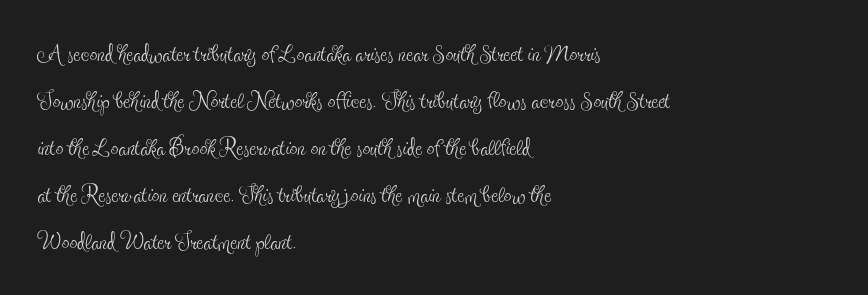
Unbolded letterforms with no extra heft. The font family rendered here belongs to the serif group. This block has exactly the height ordinary leading produces. Spacing between characters is what you'd get straight out of the box.
